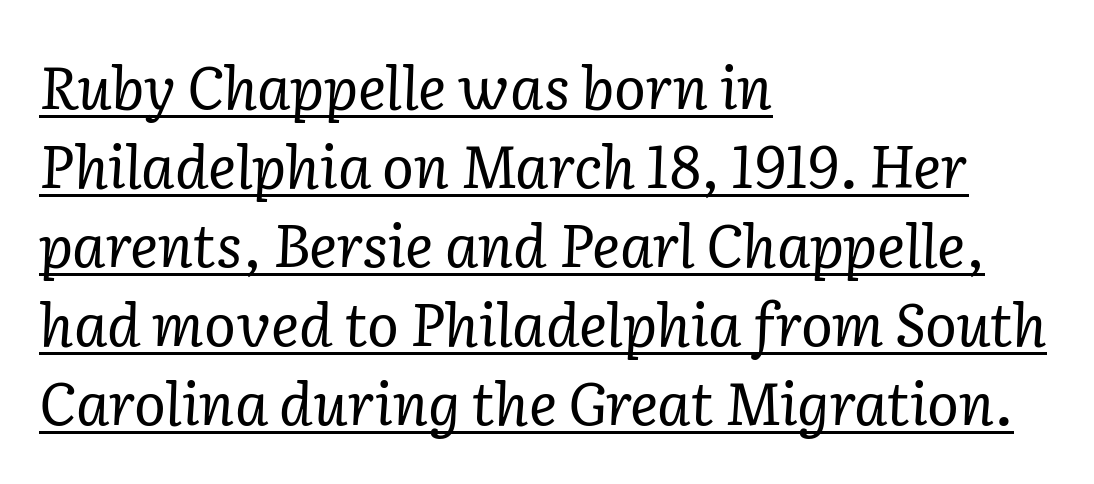
Q: Is the text bold? A: No.
Q: Is the text italic (slanted)? A: Yes, it leans right by about 2 degrees.
Q: Is the typeface a serif or a sans-serif typeface? A: Serif.
Q: Is the text underlined? A: Yes.
Q: How is the paragraph aligned? A: Left-aligned.
Q: Is the spacing between letters normal or unusually wide? A: Normal.
Q: Is the spacing between lines tight, normal or loose? A: Normal.
Q: Width (condensed, normal, or wide)? A: Normal.
Q: Stroke contrast? A: Low.
Q: x-height? A: Medium.
Q: Monospaced? A: No.
